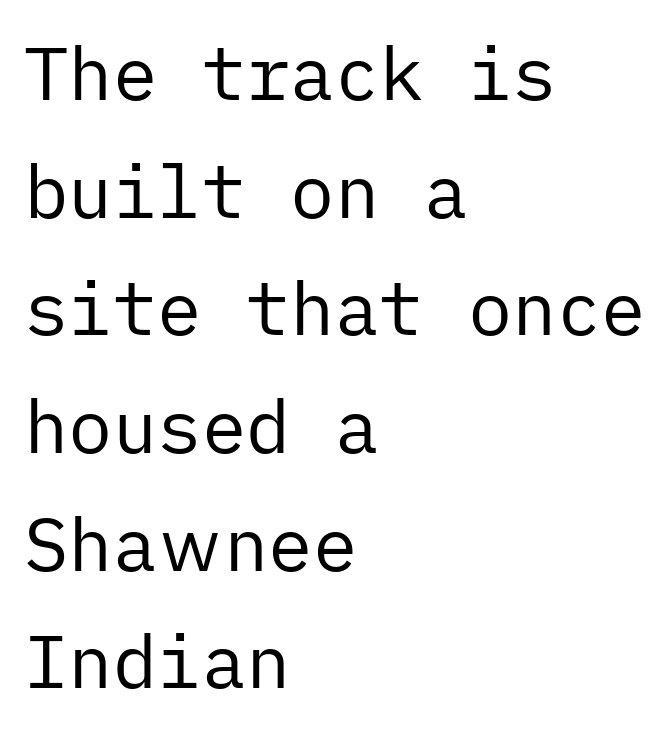
Q: Is the text bold? A: No.
Q: Is the text italic (slanted)? A: No, it is upright.
Q: Is the typeface a serif or a sans-serif typeface? A: Sans-serif.
Q: Is the text underlined? A: No.
Q: How is the paragraph aligned? A: Left-aligned.
Q: Is the spacing between letters normal or unusually wide? A: Normal.
Q: Is the spacing between lines tight, normal or loose? A: Normal.
Q: Width (condensed, normal, or wide)? A: Normal.
Q: Stroke contrast? A: Low.
Q: x-height? A: Medium.
